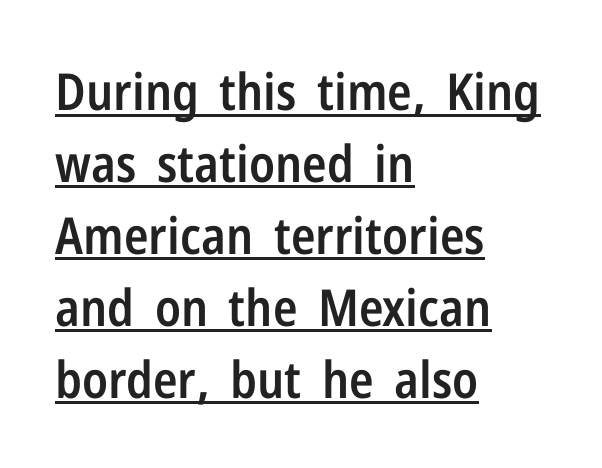
{"serif": "no", "italic": "no", "bold": "semi", "weight": "semibold", "width": "condensed", "stroke_contrast": "low", "x_height": "medium", "monospaced": "no", "underline": "yes", "align": "left", "line_spacing": "normal", "line_spacing_ratio": 1.41, "letter_spacing": "normal", "letter_spacing_em": 0.0, "glyph_px": 51}
